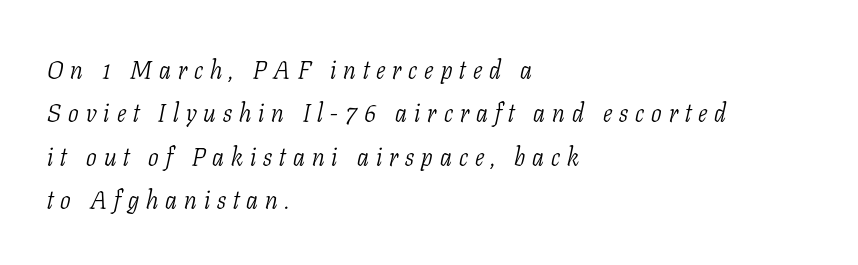
The image shows 25 px text type, italic (leaning right); set left-aligned, line spacing 1.74x, unusually wide letter spacing (+0.28 em), not underlined.
